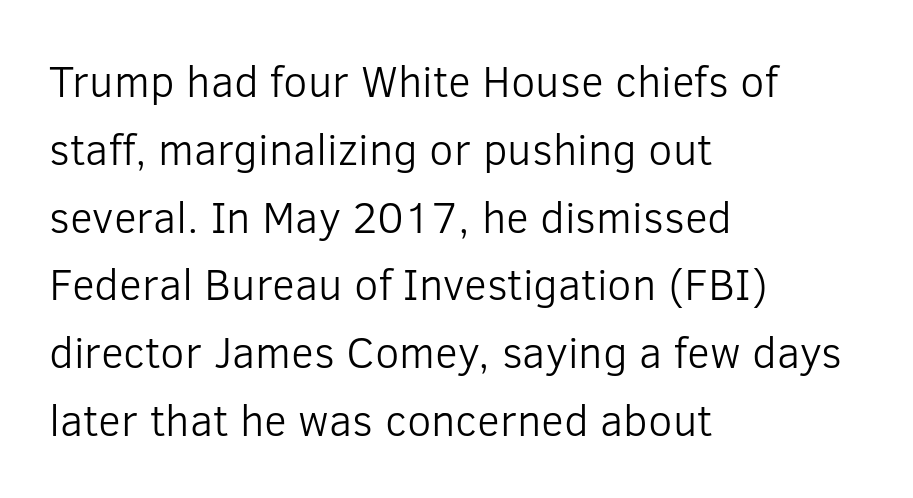
Q: Is the text bold? A: No.
Q: Is the text italic (slanted)? A: No, it is upright.
Q: Is the typeface a serif or a sans-serif typeface? A: Sans-serif.
Q: Is the text underlined? A: No.
Q: How is the paragraph aligned? A: Left-aligned.
Q: Is the spacing between letters normal or unusually wide? A: Normal.
Q: Is the spacing between lines tight, normal or loose? A: Normal.
Q: Width (condensed, normal, or wide)? A: Normal.
Q: Stroke contrast? A: Low.
Q: x-height? A: Medium.
Q: Monospaced? A: No.
